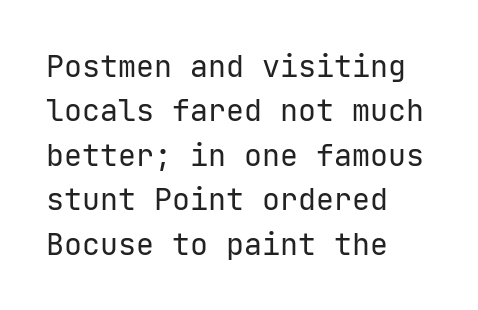
The image shows 30 px regular-weight sans-serif type, upright; set left-aligned, normal line spacing (1.48x), normal letter spacing, not underlined; low stroke contrast and a medium x-height.
